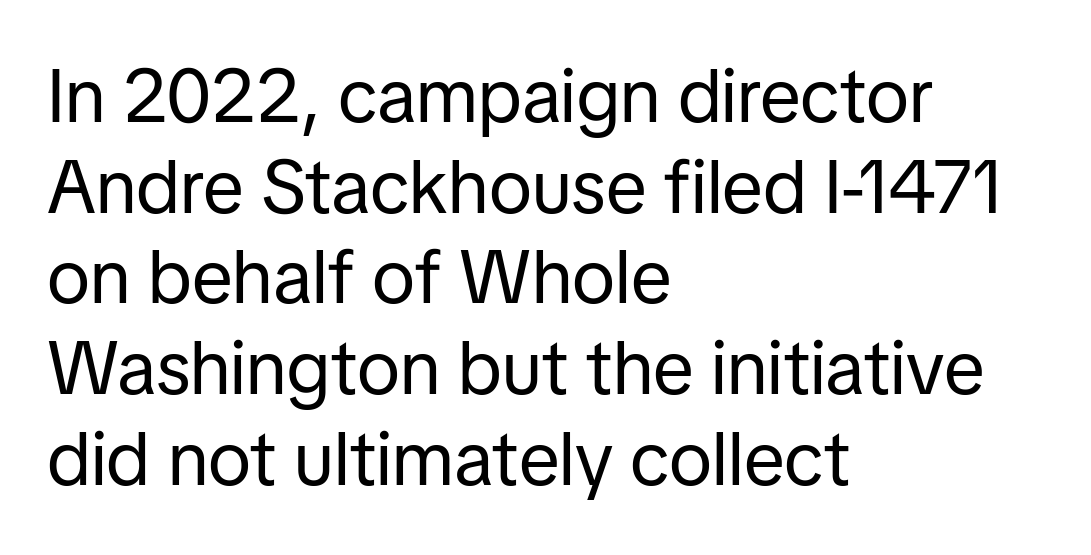
{"serif": "no", "italic": "no", "bold": "no", "weight": "regular", "width": "normal", "stroke_contrast": "low", "x_height": "medium", "monospaced": "no", "underline": "no", "align": "left", "line_spacing_ratio": 1.21, "letter_spacing": "normal", "letter_spacing_em": 0.0, "glyph_px": 75}
